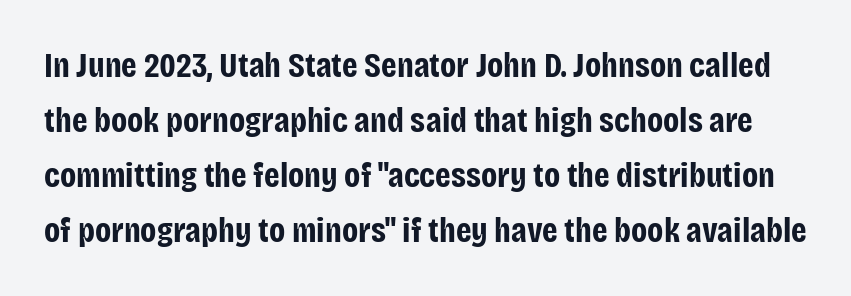
{"serif": "no", "italic": "no", "bold": "yes", "weight": "bold", "width": "condensed", "stroke_contrast": "low", "x_height": "large", "monospaced": "no", "underline": "no", "line_spacing": "normal", "line_spacing_ratio": 1.57, "letter_spacing": "normal", "letter_spacing_em": 0.0, "glyph_px": 35}
